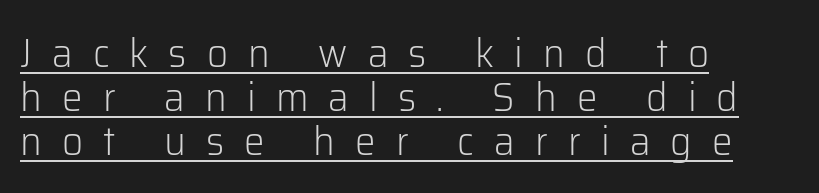
The image shows 41 px light sans-serif type, upright; set left-aligned, tight line spacing (1.07x), unusually wide letter spacing (+0.49 em), underlined; low stroke contrast and a medium x-height.
